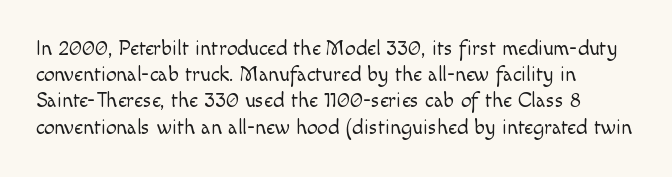
The image shows 21 px text type, upright; set left-aligned, normal line spacing (1.25x), normal letter spacing, not underlined.
